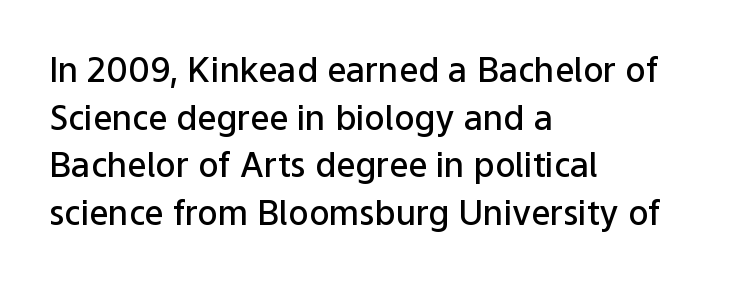
The image shows 34 px semibold sans-serif type, upright; set left-aligned, normal line spacing (1.4x), normal letter spacing, not underlined; low stroke contrast and a medium x-height.
